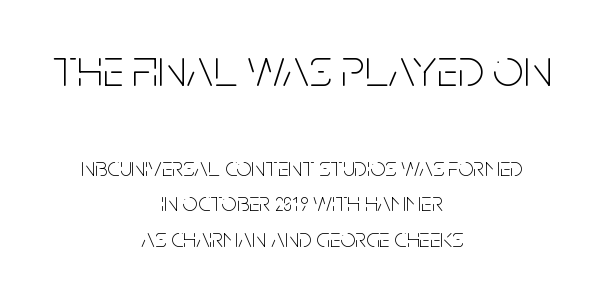
The rendering uses natural spacing where letterforms have individual widths. The rendering uses a moderate line-height, typical for paragraphs. Both edges are ragged and mirror each other, which tells us the setting is centered. The area under the type is left untouched.
